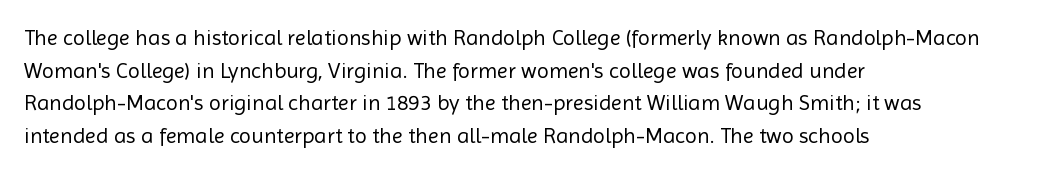
The image shows 22 px text type, upright; set left-aligned, normal line spacing (1.48x), normal letter spacing, not underlined.
